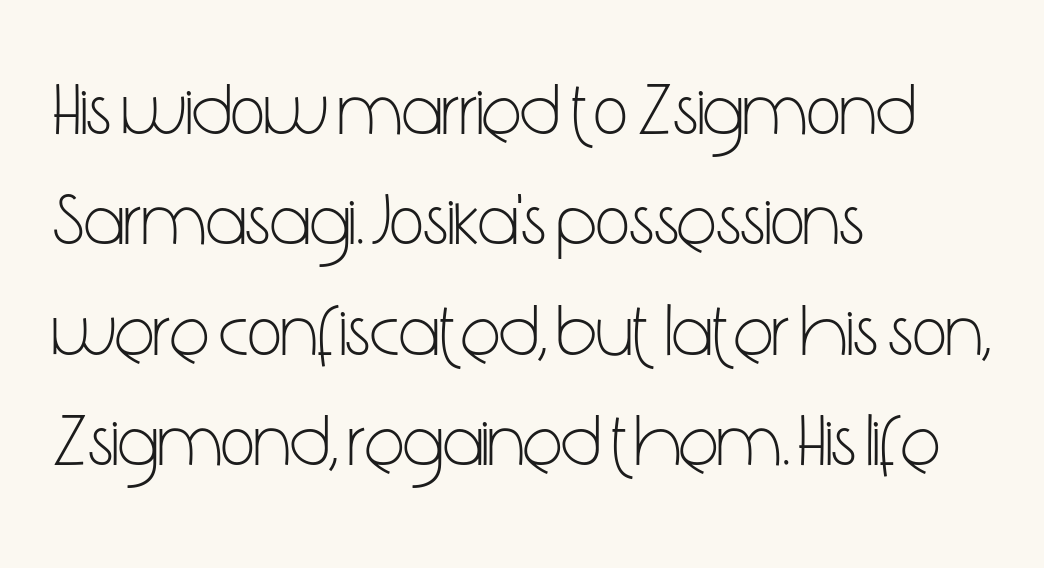
{"serif": "no", "italic": "no", "bold": "no", "weight": "light", "width": "condensed", "stroke_contrast": "low", "x_height": "medium", "monospaced": "no", "underline": "no", "align": "left", "line_spacing": "normal", "line_spacing_ratio": 1.49, "letter_spacing": "normal", "letter_spacing_em": 0.0, "glyph_px": 74}
